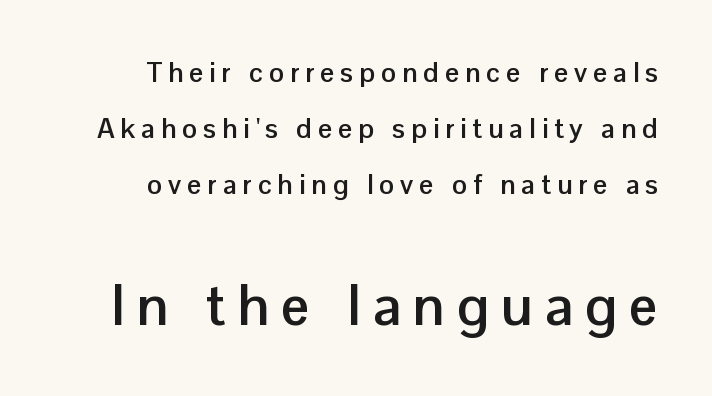
Q: Is the text bold? A: Yes.
Q: Is the text italic (slanted)? A: No, it is upright.
Q: Is the typeface a serif or a sans-serif typeface? A: Sans-serif.
Q: Is the text underlined? A: No.
Q: How is the paragraph aligned? A: Right-aligned.
Q: Is the spacing between letters normal or unusually wide? A: Unusually wide.
Q: Is the spacing between lines tight, normal or loose? A: Loose.
Q: Which block of text is set in a larger size, the first (top) or the second (bottom)? A: The second (bottom) one.
Q: Width (condensed, normal, or wide)? A: Normal.
Q: Stroke contrast? A: Low.
Q: x-height? A: Medium.
Q: Monospaced? A: No.
